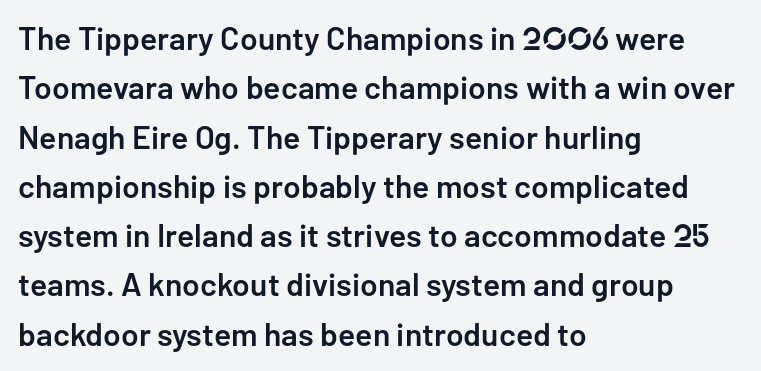
These lines keep a tight, regular rhythm from letter to letter. Do the characters align in a grid? No, the font is proportional. In CSS terms this would be text-align: left. This is the regular roman posture of the typeface. Bare-footed words on every line.
